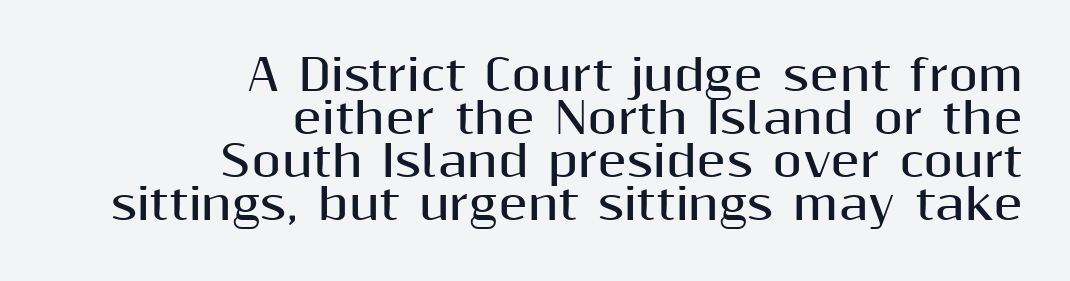
Q: Is the text bold? A: Yes.
Q: Is the text italic (slanted)? A: No, it is upright.
Q: Is the typeface a serif or a sans-serif typeface? A: Sans-serif.
Q: Is the text underlined? A: No.
Q: How is the paragraph aligned? A: Right-aligned.
Q: Is the spacing between letters normal or unusually wide? A: Normal.
Q: Is the spacing between lines tight, normal or loose? A: Tight.
Q: Width (condensed, normal, or wide)? A: Normal.
Q: Stroke contrast? A: Medium.
Q: x-height? A: Medium.
Q: Monospaced? A: No.
